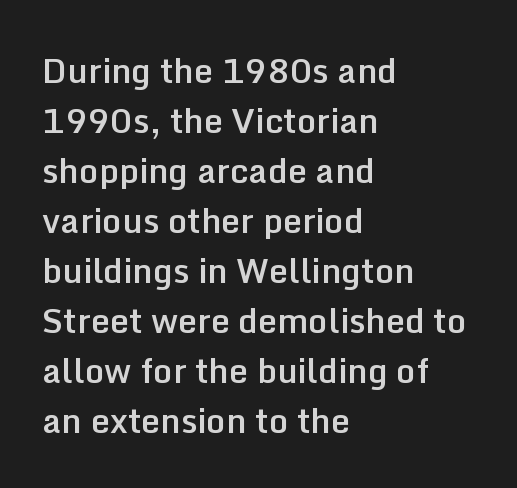
The tracking reads as untouched default to a designer's eye. Students, this is semibold: more ink than regular, less than bold. Posture: vertical. The rendering anchors every line to the left-hand side. Interline gaps are of average width in this sample. The type family on display is of the sans-serif kind.
